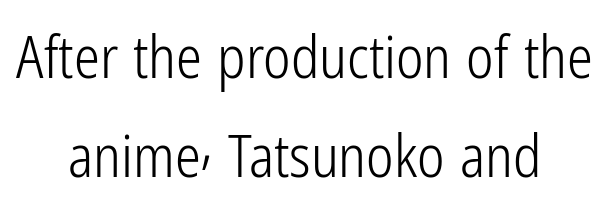
Q: Is the text bold? A: No.
Q: Is the text italic (slanted)? A: No, it is upright.
Q: Is the typeface a serif or a sans-serif typeface? A: Sans-serif.
Q: Is the text underlined? A: No.
Q: How is the paragraph aligned? A: Centered.
Q: Is the spacing between letters normal or unusually wide? A: Normal.
Q: Width (condensed, normal, or wide)? A: Condensed.
Q: Stroke contrast? A: Low.
Q: x-height? A: Medium.
Q: Monospaced? A: No.
